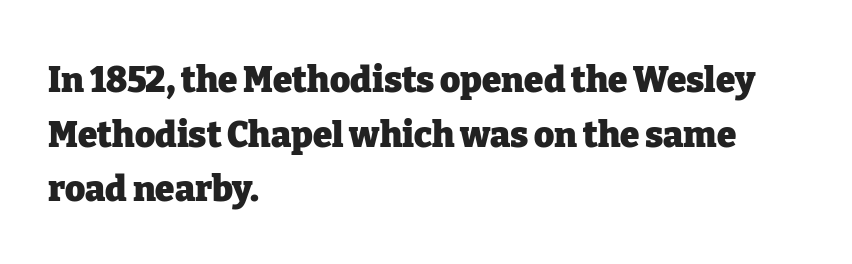
The image shows 35 px heavy serif type, upright; set left-aligned, normal line spacing (1.56x), normal letter spacing, not underlined; low stroke contrast and a medium x-height.
